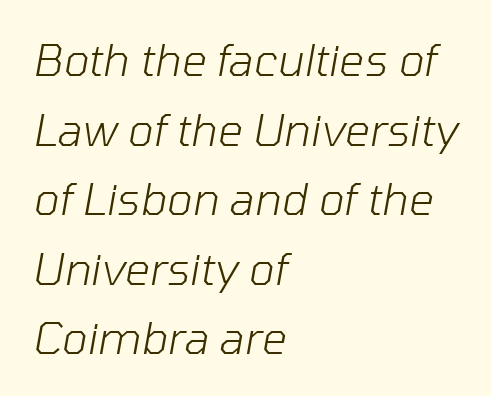
The image shows 44 px light type, italic (leaning right); set left-aligned, normal line spacing (1.58x), normal letter spacing, not underlined; low stroke contrast and a medium x-height.
